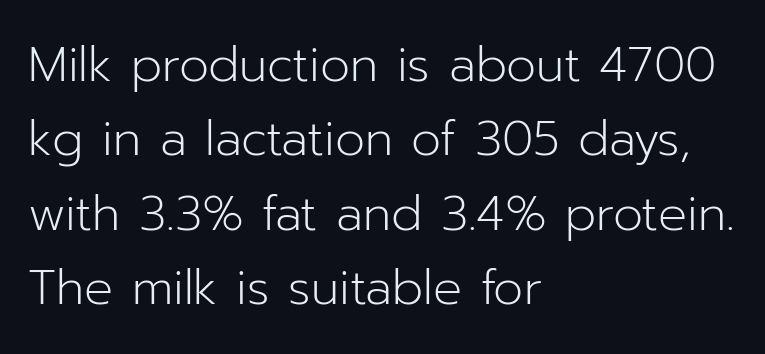
The image shows 48 px light sans-serif type, upright; set left-aligned, normal line spacing (1.55x), normal letter spacing, not underlined; low stroke contrast and a medium x-height.
